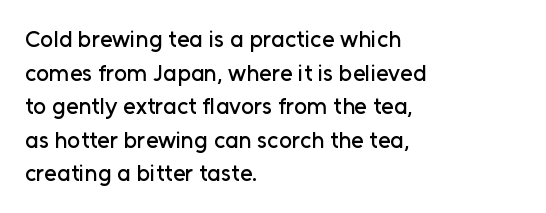
{"italic": "no", "underline": "no", "align": "left", "line_spacing": "normal", "line_spacing_ratio": 1.46, "letter_spacing": "normal", "letter_spacing_em": 0.0, "glyph_px": 23}
